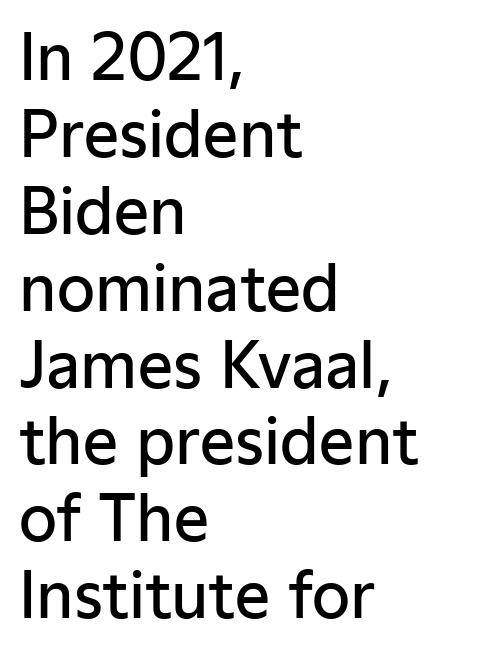
Check under the words: just untouched page. Spacing verdict: proportional, widths tailored to each character. Does the weight exceed regular? Yes, but only to semibold. The face used here is rendered with its standard letterfit.
